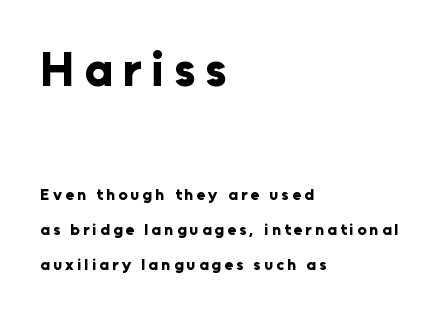
{"serif": "no", "italic": "no", "bold": "yes", "weight": "bold", "width": "normal", "stroke_contrast": "low", "x_height": "medium", "monospaced": "no", "underline": "no", "align": "left", "line_spacing": "loose", "line_spacing_ratio": 2.19, "letter_spacing": "wide", "letter_spacing_em": 0.2, "larger_block": "first", "size_ratio": 3.0, "glyph_px": 48}
